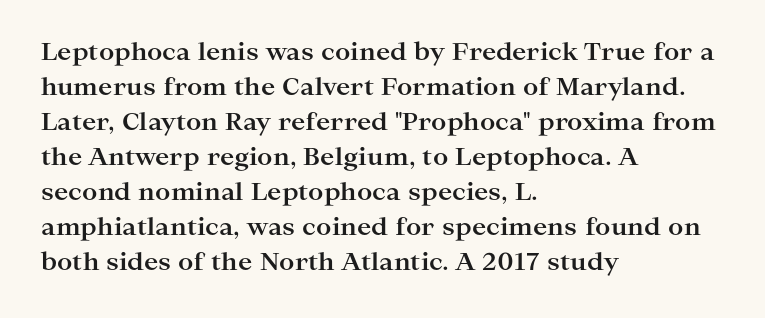
Q: Is the text bold? A: Yes.
Q: Is the text italic (slanted)? A: No, it is upright.
Q: Is the text underlined? A: No.
Q: How is the paragraph aligned? A: Left-aligned.
Q: Is the spacing between letters normal or unusually wide? A: Normal.
Q: Is the spacing between lines tight, normal or loose? A: Normal.
